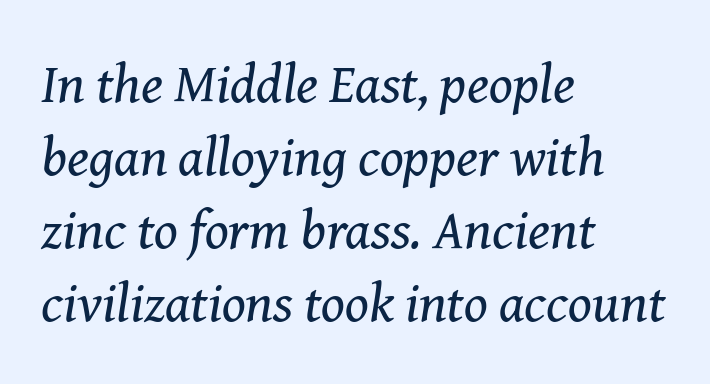
The text was rendered using a seriffed face with decorative stroke endings. Varying glyph widths throughout — classic text-font behaviour. Leftover space on each line is placed entirely after the last word. Baseline-to-baseline distance is the conventional proportion of letter height. The passage shown is not bold in any degree. Quick note: italic.
